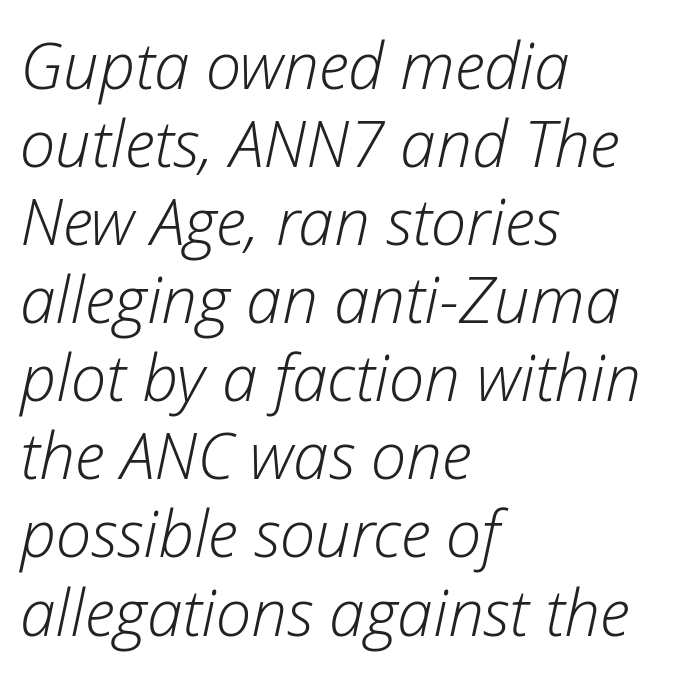
Q: Is the text bold? A: No.
Q: Is the text italic (slanted)? A: Yes, it leans right by about 12 degrees.
Q: Is the text underlined? A: No.
Q: How is the paragraph aligned? A: Left-aligned.
Q: Is the spacing between letters normal or unusually wide? A: Normal.
Q: Width (condensed, normal, or wide)? A: Normal.
Q: Stroke contrast? A: Low.
Q: x-height? A: Medium.
Q: Monospaced? A: No.
